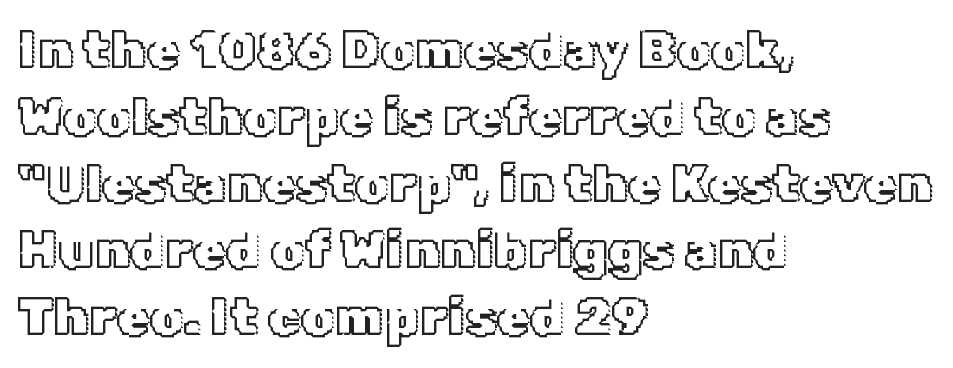
These lines sit exactly where default settings would place them. Nobody touched the tracking dial on this one. Line beginnings align vertically; line endings do not. The face used here is proportionally spaced, like ordinary book or web type.
